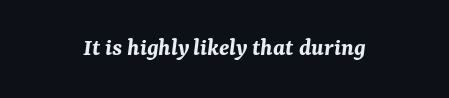
Tracking here is standard; glyphs follow each other at the usual distance. This sample uses an oblique cut, with every glyph tilted off the vertical. The glyphs have the mass of a bold cut. Bare-footed words on every line.
